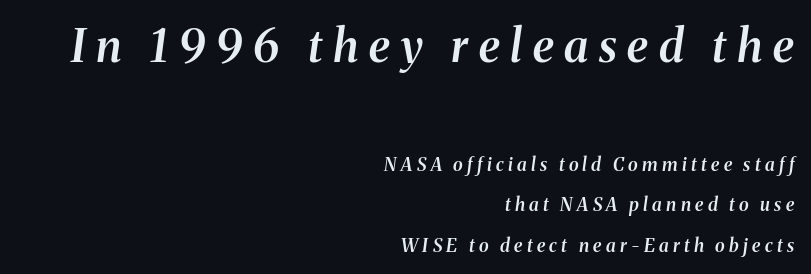
Q: Is the text bold? A: Semi-bold.
Q: Is the text italic (slanted)? A: Yes, it leans right by about 8 degrees.
Q: Is the typeface a serif or a sans-serif typeface? A: Serif.
Q: Is the text underlined? A: No.
Q: How is the paragraph aligned? A: Right-aligned.
Q: Is the spacing between letters normal or unusually wide? A: Unusually wide.
Q: Is the spacing between lines tight, normal or loose? A: Loose.
Q: Which block of text is set in a larger size, the first (top) or the second (bottom)? A: The first (top) one.
Q: Width (condensed, normal, or wide)? A: Normal.
Q: Stroke contrast? A: Medium.
Q: x-height? A: Medium.
Q: Monospaced? A: No.
